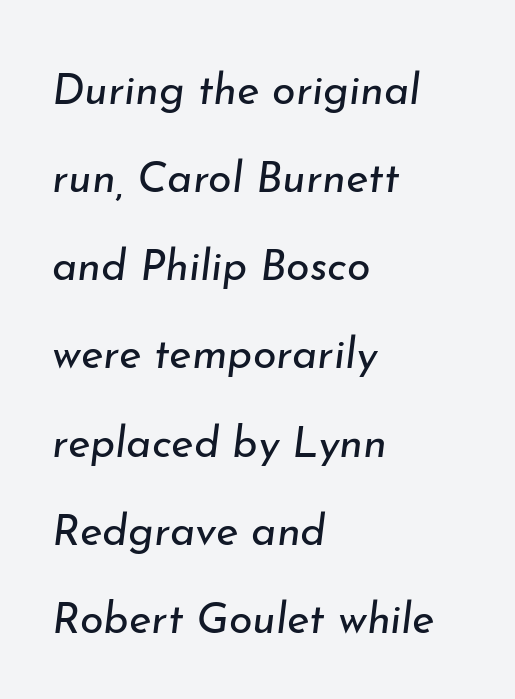
{"italic": "yes", "lean": "right", "slant_degrees": 7, "bold": "no", "weight": "regular", "width": "normal", "stroke_contrast": "low", "x_height": "small", "monospaced": "no", "underline": "no", "align": "left", "line_spacing": "loose", "line_spacing_ratio": 2.05, "letter_spacing": "normal", "letter_spacing_em": 0.0, "glyph_px": 43}
